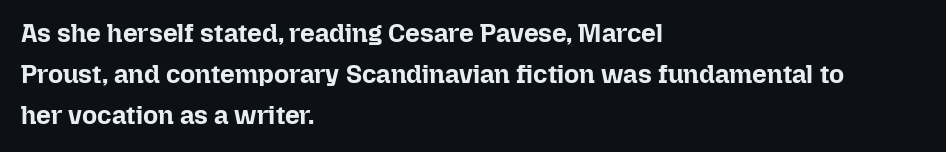
Q: Is the text bold? A: Yes.
Q: Is the text italic (slanted)? A: No, it is upright.
Q: Is the text underlined? A: No.
Q: How is the paragraph aligned? A: Left-aligned.
Q: Is the spacing between letters normal or unusually wide? A: Normal.
Q: Is the spacing between lines tight, normal or loose? A: Normal.
